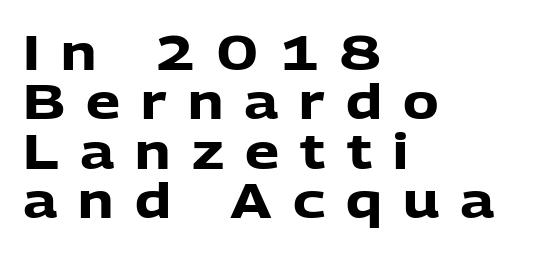
Q: Is the text bold? A: Yes.
Q: Is the text italic (slanted)? A: No, it is upright.
Q: Is the typeface a serif or a sans-serif typeface? A: Sans-serif.
Q: Is the text underlined? A: No.
Q: How is the paragraph aligned? A: Left-aligned.
Q: Is the spacing between letters normal or unusually wide? A: Unusually wide.
Q: Is the spacing between lines tight, normal or loose? A: Tight.
Q: Width (condensed, normal, or wide)? A: Normal.
Q: Stroke contrast? A: Low.
Q: x-height? A: Medium.
Q: Monospaced? A: No.
